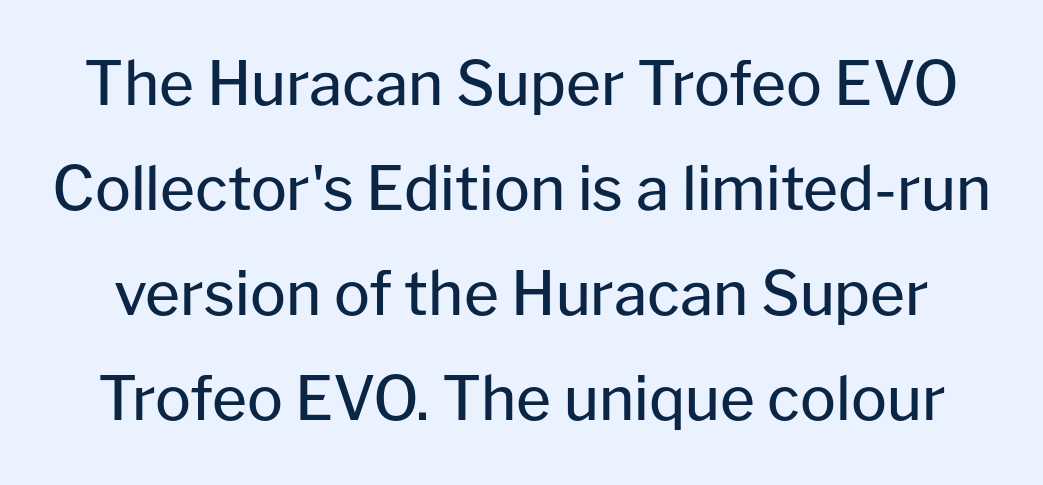
The image shows 60 px regular-weight sans-serif type, upright; set line spacing 1.75x, normal letter spacing, not underlined; low stroke contrast and a medium x-height.
